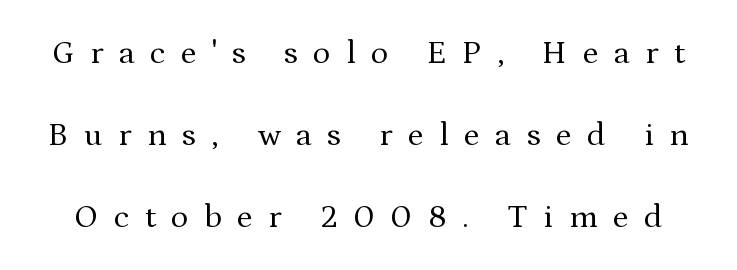
These lines are rendered in a variable-pitch font. Heaviness? Minimal to ordinary, like unemphasized prose. Tracking value appears strongly positive — letters spread wide. I'd call this a serif setting — the letters wear small feet.
